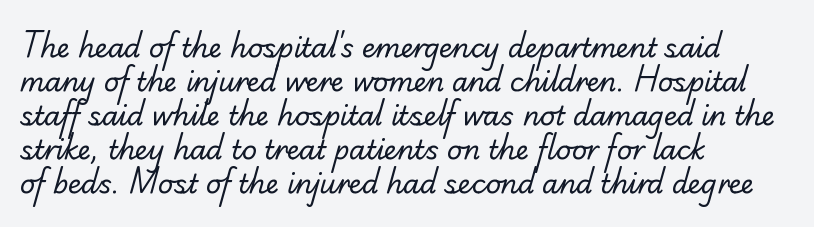
The image shows 26 px text type; set left-aligned, normal line spacing (1.31x), normal letter spacing, not underlined.
